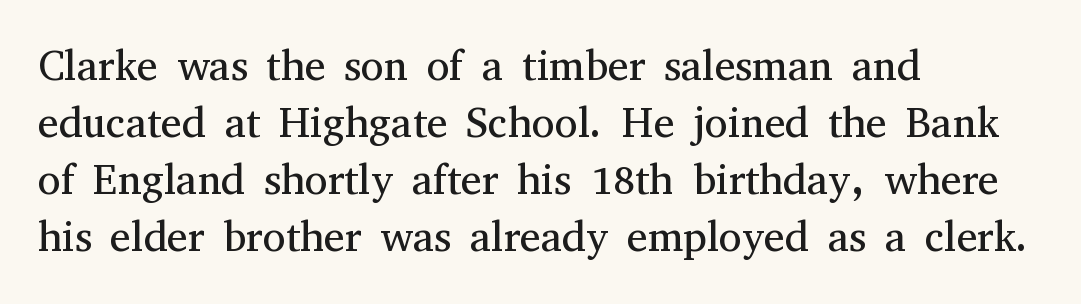
The image shows 42 px regular-weight serif type, upright; set left-aligned, normal line spacing (1.36x), normal letter spacing, not underlined; medium stroke contrast and a medium x-height.
